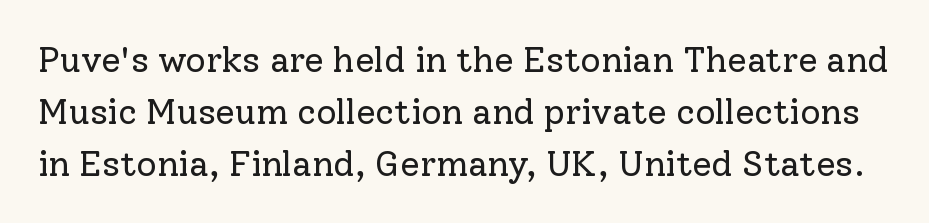
Q: Is the text bold? A: No.
Q: Is the text italic (slanted)? A: No, it is upright.
Q: Is the typeface a serif or a sans-serif typeface? A: Serif.
Q: Is the text underlined? A: No.
Q: Is the spacing between letters normal or unusually wide? A: Normal.
Q: Is the spacing between lines tight, normal or loose? A: Normal.
Q: Width (condensed, normal, or wide)? A: Normal.
Q: Stroke contrast? A: Low.
Q: x-height? A: Medium.
Q: Monospaced? A: No.
